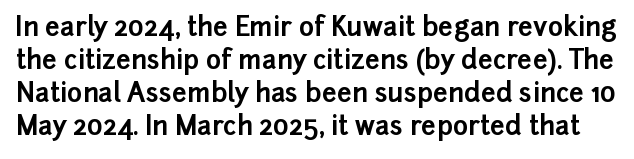
This sample keeps an unexceptional amount of space between lines. In terms of weight, the rendering is a true, heavy bold. Short note: letters normally spaced. Plain, unruled lines of type.
